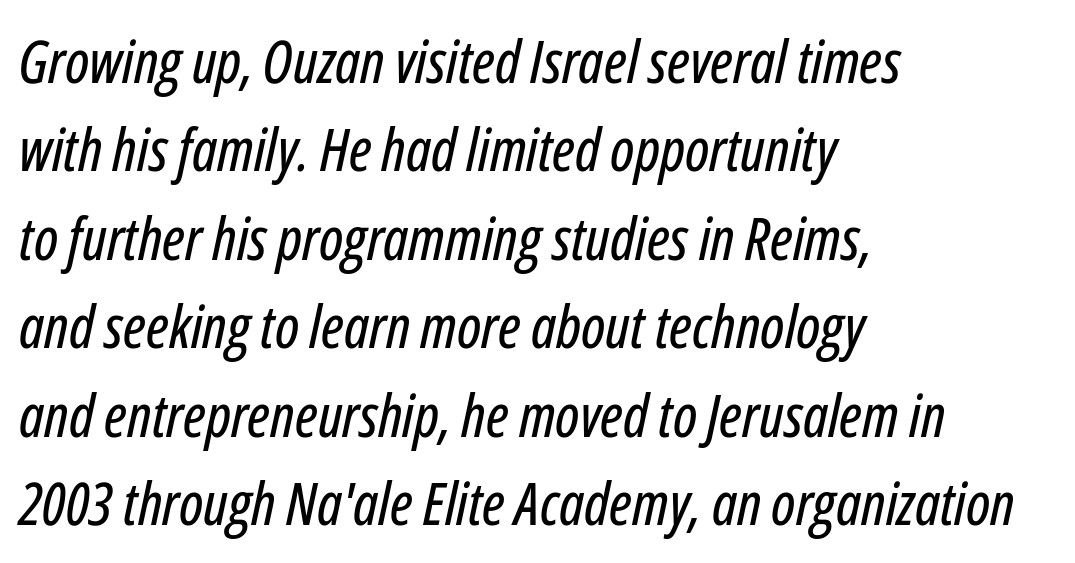
Q: Is the text italic (slanted)? A: Yes, it leans right by about 12 degrees.
Q: Is the text underlined? A: No.
Q: How is the paragraph aligned? A: Left-aligned.
Q: Is the spacing between letters normal or unusually wide? A: Normal.
Q: Is the spacing between lines tight, normal or loose? A: Normal.
Q: Width (condensed, normal, or wide)? A: Condensed.
Q: Stroke contrast? A: Low.
Q: x-height? A: Medium.
Q: Monospaced? A: No.
